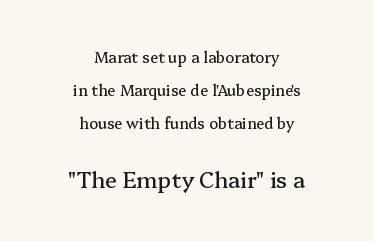
Q: Is the text italic (slanted)? A: No, it is upright.
Q: Is the text underlined? A: No.
Q: How is the paragraph aligned? A: Centered.
Q: Is the spacing between letters normal or unusually wide? A: Normal.
Q: Is the spacing between lines tight, normal or loose? A: Loose.
Q: Which block of text is set in a larger size, the first (top) or the second (bottom)? A: The second (bottom) one.
